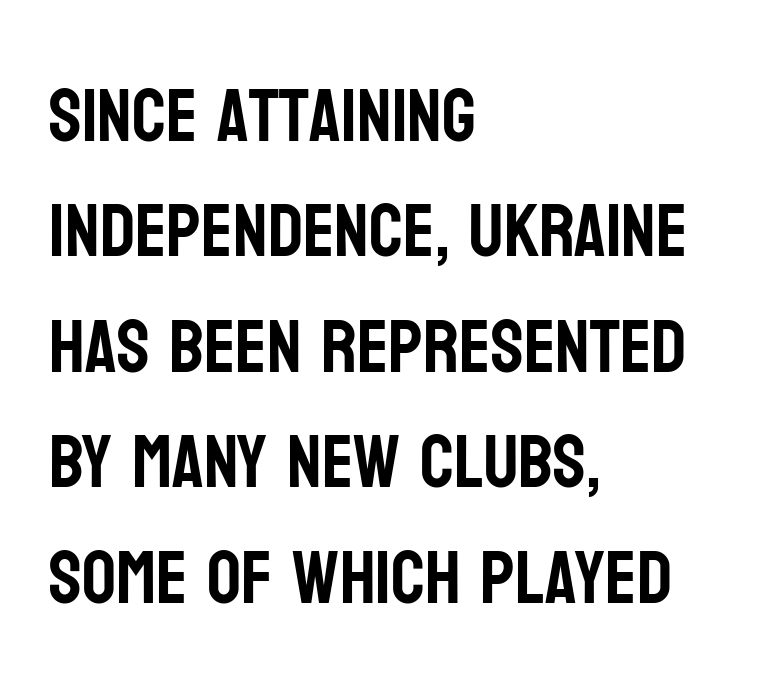
{"serif": "no", "italic": "no", "width": "condensed", "stroke_contrast": "low", "x_height": "large", "monospaced": "no", "underline": "no", "align": "left", "line_spacing": "normal", "line_spacing_ratio": 1.54, "letter_spacing": "normal", "letter_spacing_em": 0.0, "glyph_px": 75}
